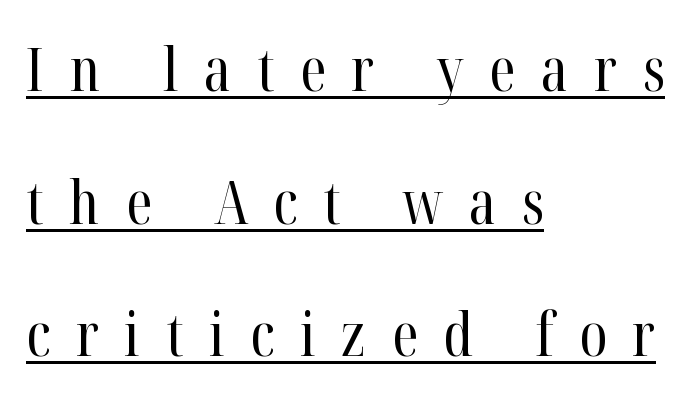
Q: Is the text bold? A: No.
Q: Is the text italic (slanted)? A: No, it is upright.
Q: Is the typeface a serif or a sans-serif typeface? A: Serif.
Q: Is the text underlined? A: Yes.
Q: How is the paragraph aligned? A: Left-aligned.
Q: Is the spacing between letters normal or unusually wide? A: Unusually wide.
Q: Is the spacing between lines tight, normal or loose? A: Loose.
Q: Width (condensed, normal, or wide)? A: Condensed.
Q: Stroke contrast? A: High.
Q: x-height? A: Medium.
Q: Monospaced? A: No.
